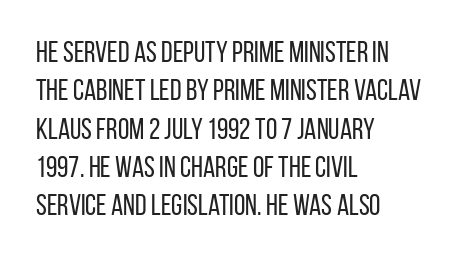
The image shows 29 px regular-weight, condensed sans-serif type, upright; set left-aligned, normal line spacing (1.32x), normal letter spacing, not underlined; low stroke contrast and a large x-height.
